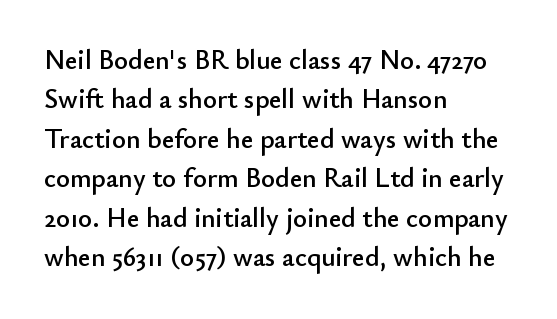
Q: Is the text italic (slanted)? A: No, it is upright.
Q: Is the text underlined? A: No.
Q: How is the paragraph aligned? A: Left-aligned.
Q: Is the spacing between letters normal or unusually wide? A: Normal.
Q: Is the spacing between lines tight, normal or loose? A: Normal.
